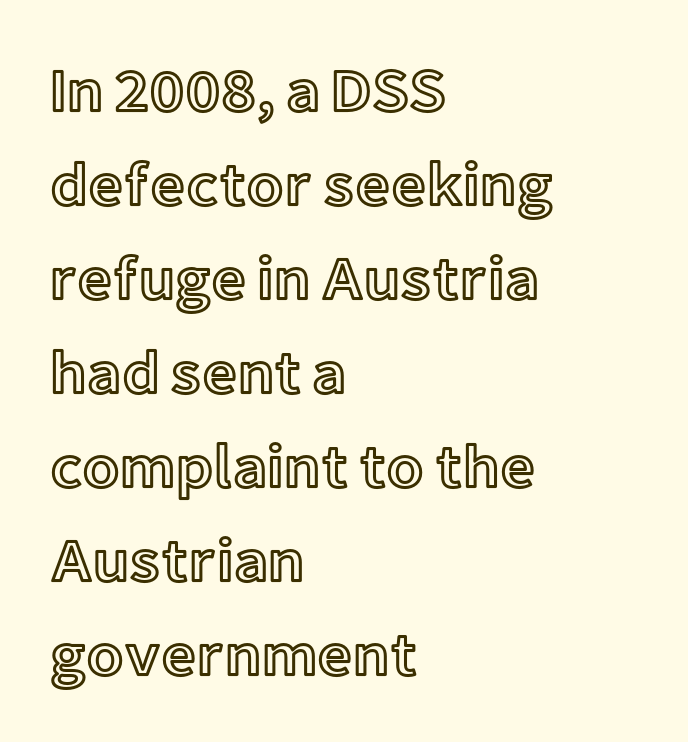
Q: Is the text italic (slanted)? A: No, it is upright.
Q: Is the text underlined? A: No.
Q: How is the paragraph aligned? A: Left-aligned.
Q: Is the spacing between letters normal or unusually wide? A: Normal.
Q: Is the spacing between lines tight, normal or loose? A: Normal.
Q: Width (condensed, normal, or wide)? A: Normal.
Q: x-height? A: Medium.
Q: Monospaced? A: No.
